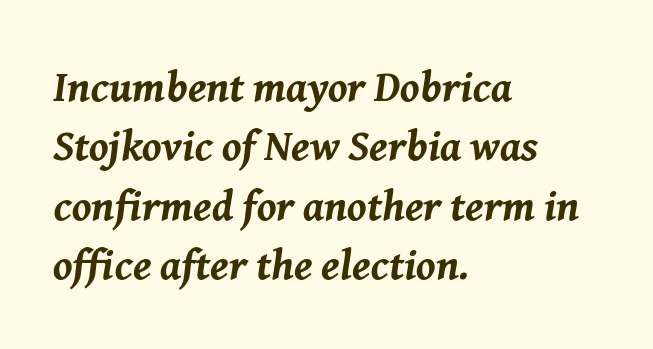
{"italic": "yes", "lean": "right", "slant_degrees": 8, "bold": "yes", "weight": "bold", "width": "normal", "stroke_contrast": "medium", "x_height": "medium", "monospaced": "no", "underline": "no", "align": "left", "line_spacing": "normal", "line_spacing_ratio": 1.38, "letter_spacing": "normal", "letter_spacing_em": 0.0, "glyph_px": 43}
